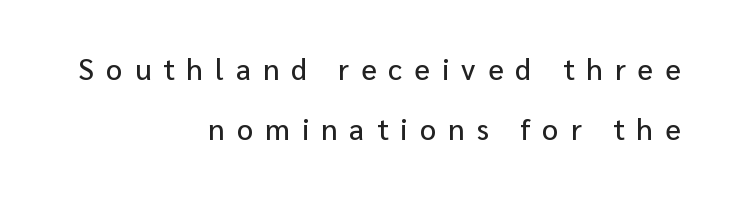
{"serif": "no", "italic": "no", "width": "normal", "stroke_contrast": "low", "x_height": "medium", "monospaced": "no", "underline": "no", "align": "right", "line_spacing": "loose", "line_spacing_ratio": 2.08, "letter_spacing": "wide", "letter_spacing_em": 0.42, "glyph_px": 29}
